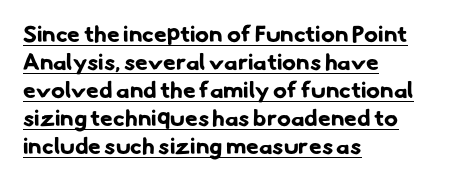
Q: Is the text bold? A: Yes.
Q: Is the text underlined? A: Yes.
Q: How is the paragraph aligned? A: Left-aligned.
Q: Is the spacing between letters normal or unusually wide? A: Normal.
